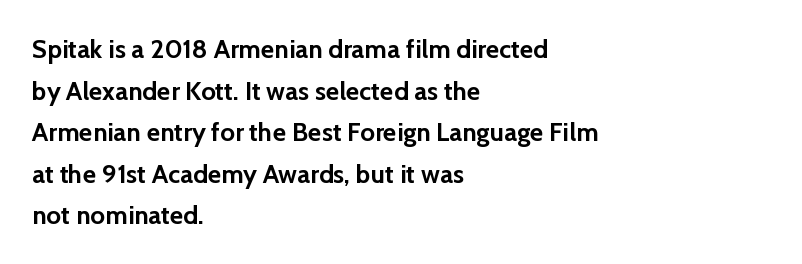
The image shows 26 px bold type, upright; set left-aligned, normal line spacing (1.6x), normal letter spacing, not underlined.
